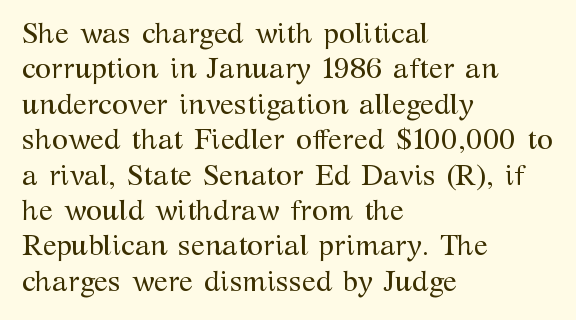
{"serif": "yes", "italic": "no", "bold": "no", "weight": "regular", "width": "normal", "stroke_contrast": "medium", "x_height": "medium", "monospaced": "no", "underline": "no", "align": "left", "line_spacing_ratio": 1.22, "letter_spacing": "normal", "letter_spacing_em": 0.0, "glyph_px": 29}
